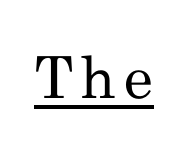
{"serif": "yes", "italic": "no", "bold": "no", "weight": "regular", "width": "normal", "stroke_contrast": "medium", "x_height": "small", "monospaced": "no", "underline": "yes", "glyph_px": 58}
